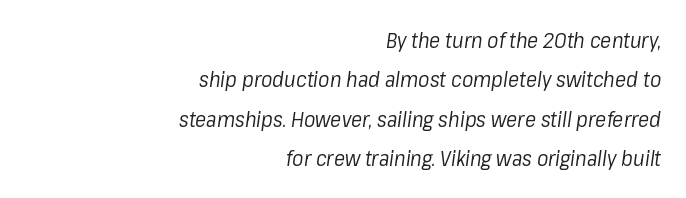
{"italic": "yes", "lean": "right", "slant_degrees": 8, "bold": "no", "underline": "no", "align": "right", "line_spacing_ratio": 1.88, "letter_spacing": "normal", "letter_spacing_em": 0.0, "glyph_px": 21}
